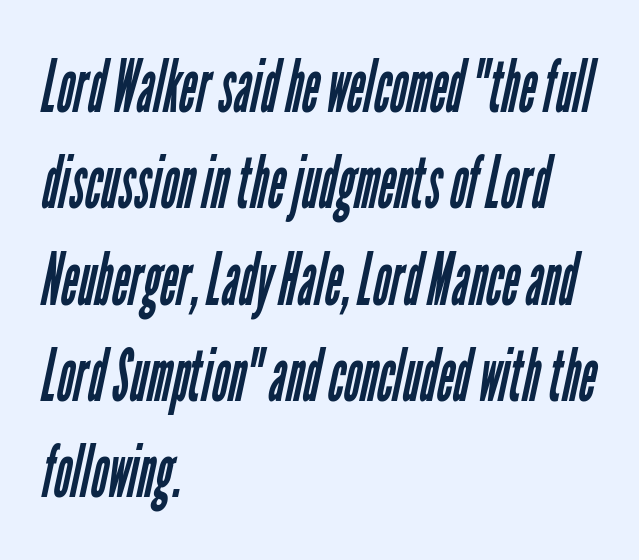
The image shows 73 px regular-weight, condensed sans-serif type; set left-aligned, normal line spacing (1.32x), normal letter spacing, not underlined; low stroke contrast and a medium x-height.
